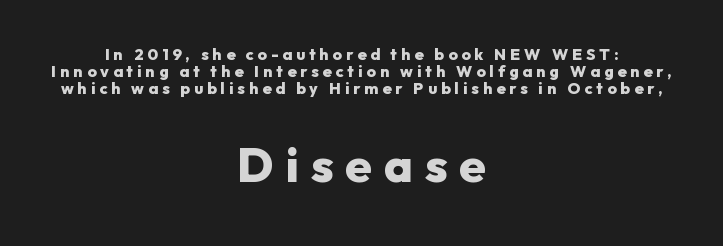
The passage shown is not underscored anywhere. The rendering positions every line midway between the sides. The letters advance in unequal steps, a hallmark of proportional type. The typography opts for an upright posture over an oblique one.
